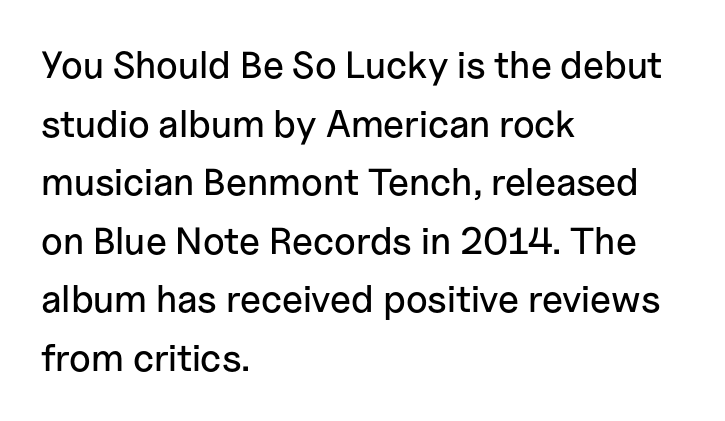
Q: Is the text italic (slanted)? A: No, it is upright.
Q: Is the typeface a serif or a sans-serif typeface? A: Sans-serif.
Q: Is the text underlined? A: No.
Q: How is the paragraph aligned? A: Left-aligned.
Q: Is the spacing between letters normal or unusually wide? A: Normal.
Q: Is the spacing between lines tight, normal or loose? A: Normal.
Q: Width (condensed, normal, or wide)? A: Normal.
Q: Stroke contrast? A: Low.
Q: x-height? A: Medium.
Q: Monospaced? A: No.
